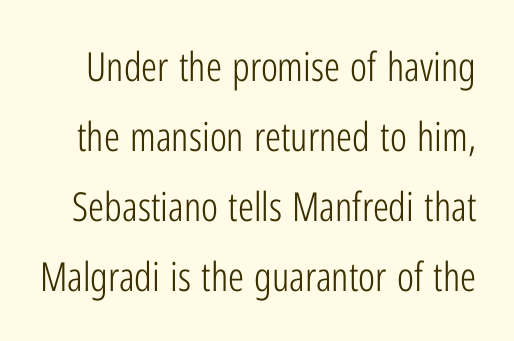
Q: Is the text bold? A: No.
Q: Is the text italic (slanted)? A: No, it is upright.
Q: Is the typeface a serif or a sans-serif typeface? A: Sans-serif.
Q: Is the text underlined? A: No.
Q: Is the spacing between letters normal or unusually wide? A: Normal.
Q: Width (condensed, normal, or wide)? A: Condensed.
Q: Stroke contrast? A: Low.
Q: x-height? A: Medium.
Q: Monospaced? A: No.
